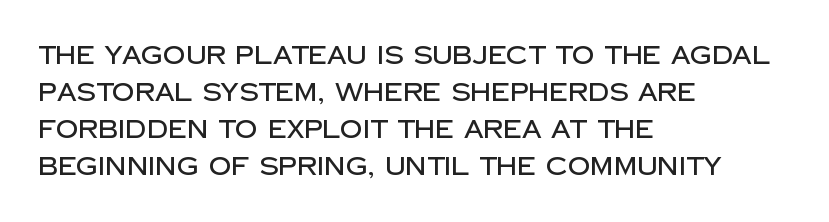
{"italic": "no", "underline": "no", "align": "left", "line_spacing": "normal", "line_spacing_ratio": 1.48, "letter_spacing": "normal", "letter_spacing_em": 0.0, "glyph_px": 25}
